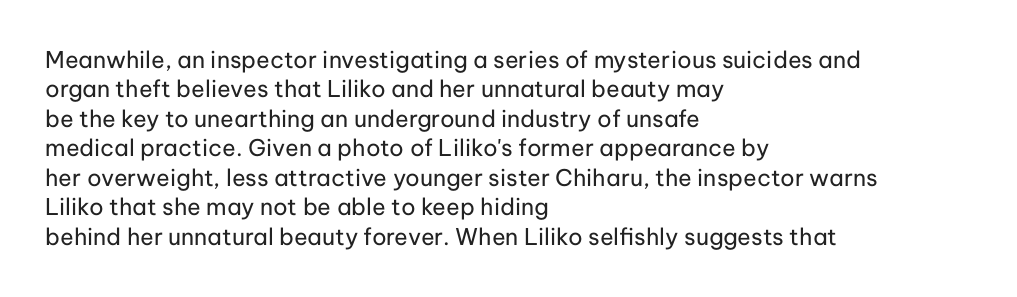
The image shows 23 px text type, upright; set left-aligned, normal line spacing (1.28x), normal letter spacing, not underlined.
